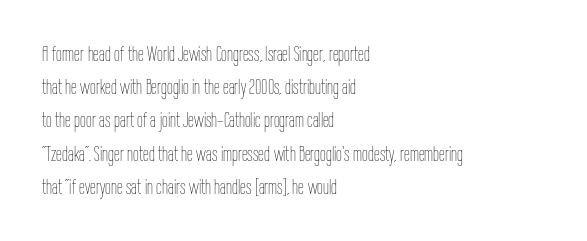
The image shows 21 px text type, upright; set left-aligned, normal line spacing (1.58x), normal letter spacing, not underlined.
